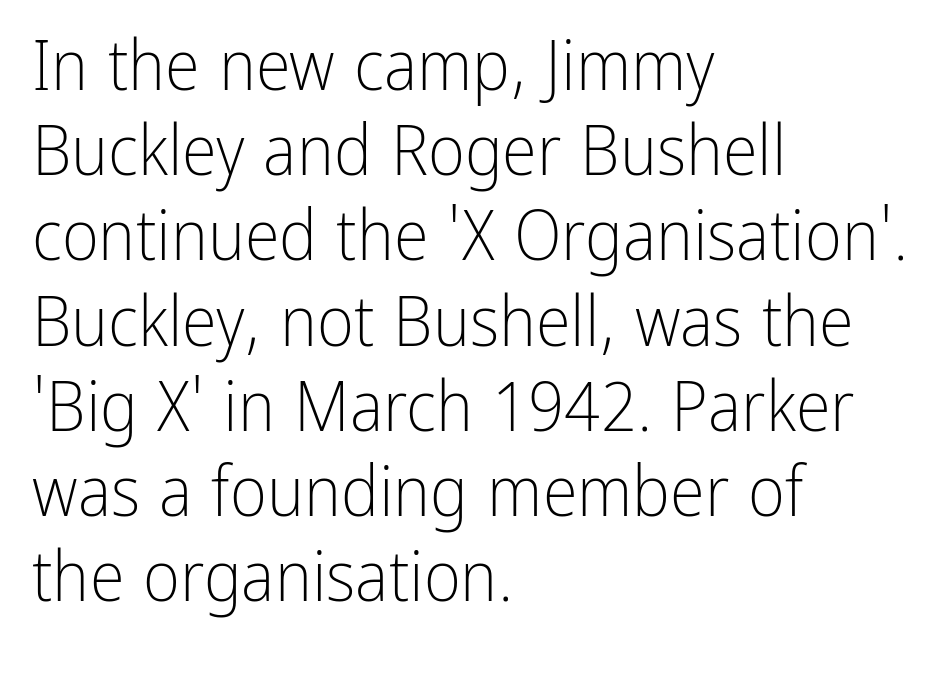
Vertical strokes here are truly vertical. Compared with typical body copy, the letter spacing here is the same. To sum up the face: it is a sans, with no serifs. Every row of glyphs begins at an identical x-position on the left.
